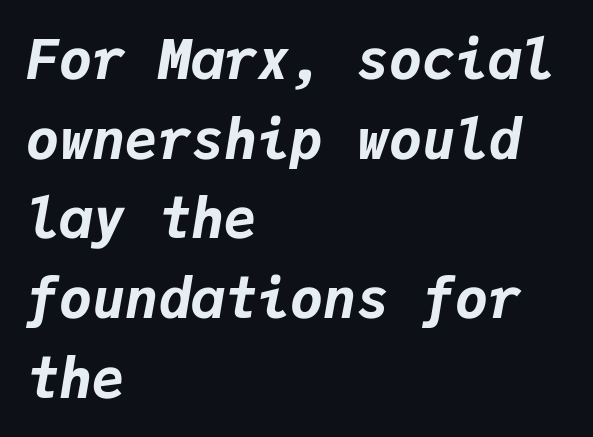
{"italic": "yes", "lean": "right", "slant_degrees": 9, "bold": "yes", "weight": "bold", "width": "normal", "stroke_contrast": "low", "x_height": "medium", "monospaced": "yes", "underline": "no", "align": "left", "line_spacing": "normal", "line_spacing_ratio": 1.45, "letter_spacing": "normal", "letter_spacing_em": 0.0, "glyph_px": 55}
